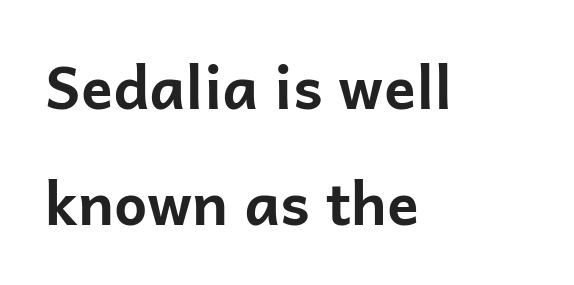
The paragraph has a hard left edge and a soft right edge. Does the type have serifs? No, each stem ends abruptly. A typesetter would call this proportional, since set widths differ per character. The zone under the glyphs is completely vacant.
